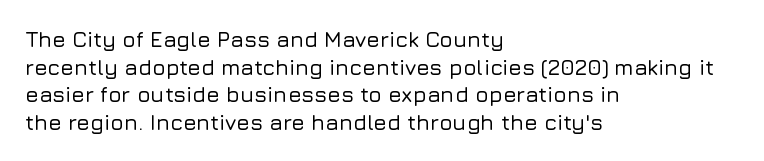
Regarding leading, the lines here are spaced in the standard way. The space beneath each line is pristine and unruled. Tracking value appears to be zero — textbook default spacing. The setting favours the left margin, as ordinary paragraphs usually do.
